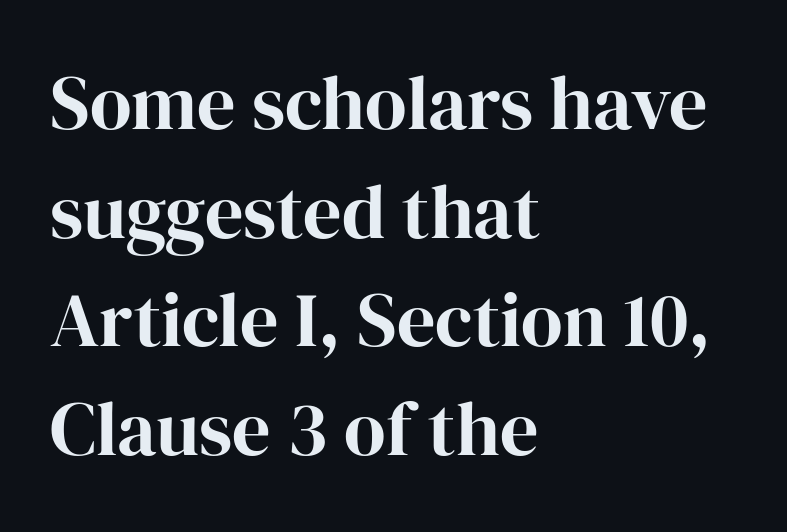
The image shows 76 px bold serif type, upright; set left-aligned, normal line spacing (1.43x), normal letter spacing, not underlined; high stroke contrast and a medium x-height.
